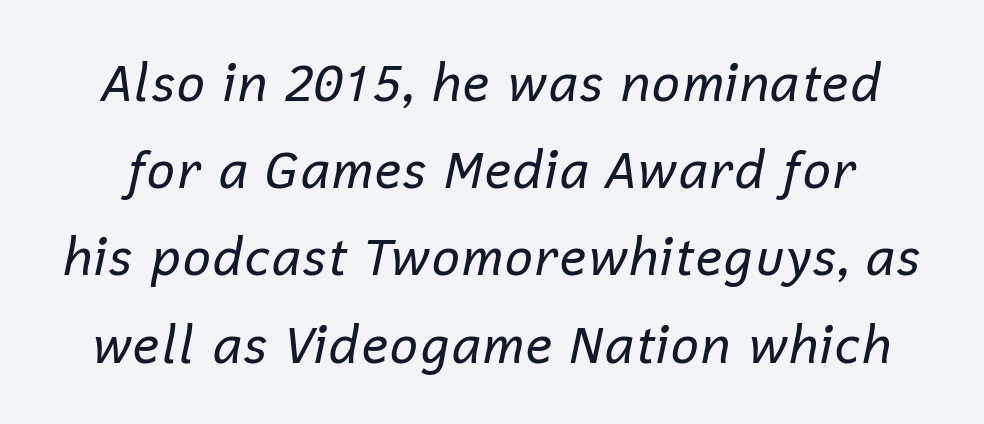
The image shows 51 px regular-weight type, italic (leaning right); set line spacing 1.71x, normal letter spacing, not underlined; low stroke contrast and a medium x-height.
